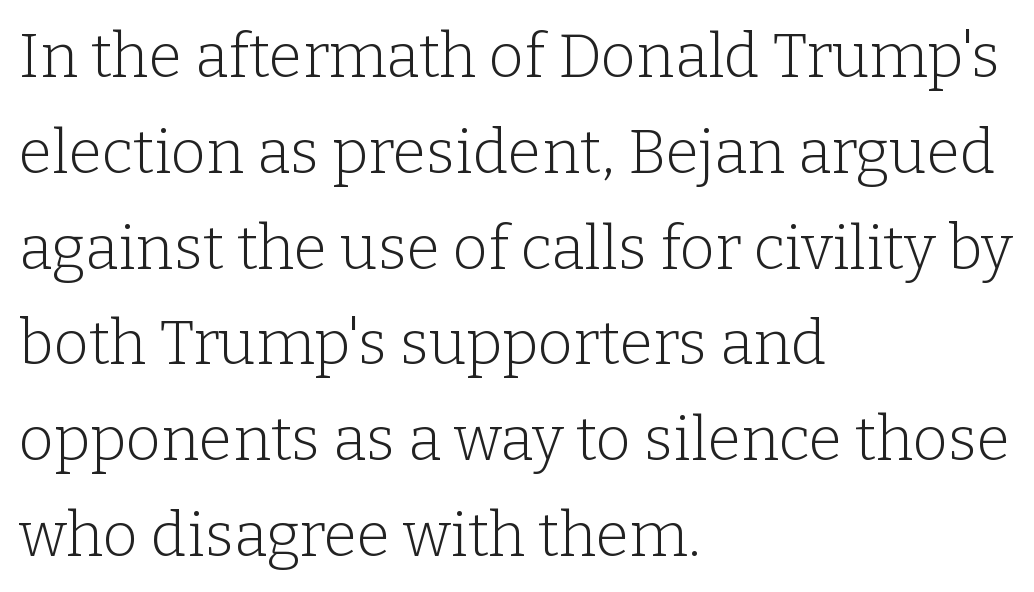
Q: Is the text bold? A: No.
Q: Is the text italic (slanted)? A: No, it is upright.
Q: Is the typeface a serif or a sans-serif typeface? A: Serif.
Q: Is the text underlined? A: No.
Q: How is the paragraph aligned? A: Left-aligned.
Q: Is the spacing between letters normal or unusually wide? A: Normal.
Q: Is the spacing between lines tight, normal or loose? A: Normal.
Q: Width (condensed, normal, or wide)? A: Normal.
Q: Stroke contrast? A: Low.
Q: x-height? A: Medium.
Q: Monospaced? A: No.
